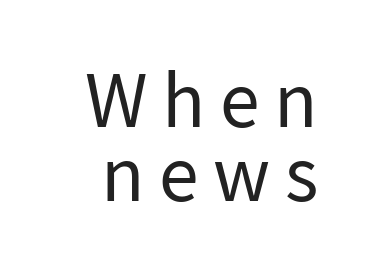
{"serif": "no", "italic": "no", "bold": "no", "weight": "regular", "width": "normal", "stroke_contrast": "low", "x_height": "medium", "monospaced": "no", "underline": "no", "line_spacing": "tight", "line_spacing_ratio": 1.02, "letter_spacing": "wide", "letter_spacing_em": 0.2, "glyph_px": 73}
